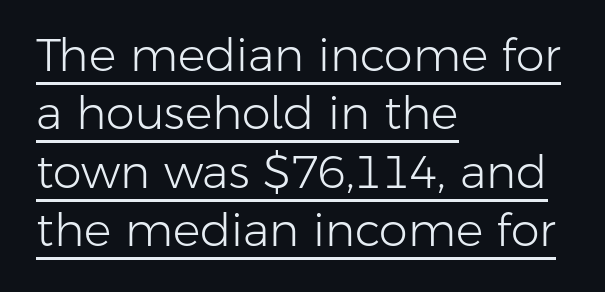
Q: Is the text bold? A: No.
Q: Is the text italic (slanted)? A: No, it is upright.
Q: Is the typeface a serif or a sans-serif typeface? A: Sans-serif.
Q: Is the text underlined? A: Yes.
Q: How is the paragraph aligned? A: Left-aligned.
Q: Is the spacing between letters normal or unusually wide? A: Normal.
Q: Is the spacing between lines tight, normal or loose? A: Normal.
Q: Width (condensed, normal, or wide)? A: Normal.
Q: Stroke contrast? A: Low.
Q: x-height? A: Medium.
Q: Monospaced? A: No.
